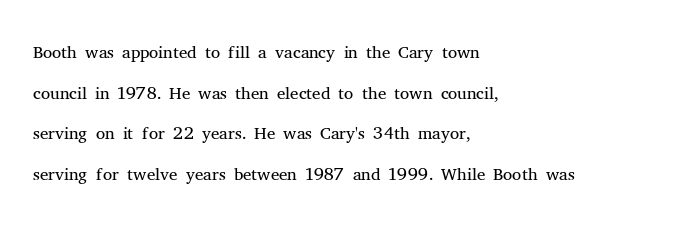
{"italic": "no", "bold": "no", "underline": "no", "align": "left", "line_spacing": "normal", "line_spacing_ratio": 1.56, "letter_spacing": "normal", "letter_spacing_em": 0.0, "glyph_px": 26}
